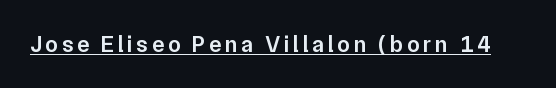
Each glyph is drawn with semibold strokes, heavier than normal yet not fully bold. The font's upright variant was chosen for this text. A typographer would call this underscored text.
